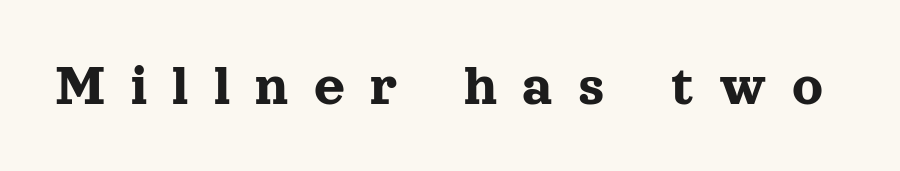
The font's upright variant was chosen for this text. The letterforms stand isolated, each surrounded by extra space. Examine the stroke ends and you'll spot serifs. These lines are rendered in a variable-pitch font.
